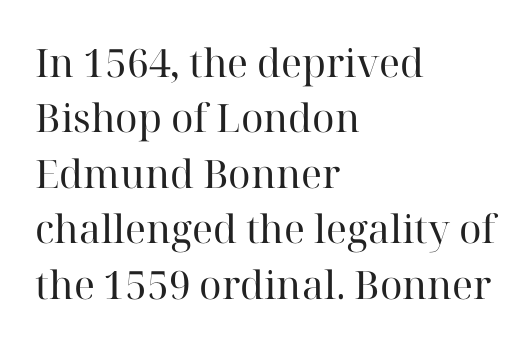
{"serif": "yes", "italic": "no", "bold": "no", "weight": "regular", "width": "normal", "stroke_contrast": "high", "x_height": "medium", "monospaced": "no", "underline": "no", "align": "left", "line_spacing": "normal", "line_spacing_ratio": 1.42, "letter_spacing": "normal", "letter_spacing_em": 0.0, "glyph_px": 39}
